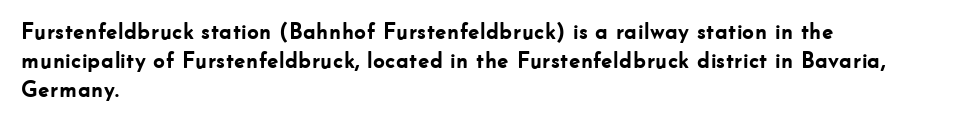
The typography opts for an upright posture over an oblique one. What weight is shown? A full bold with thick strokes. How would I describe the line gaps? Plain and ordinary. Each line starts at the same left margin while the right side varies.
